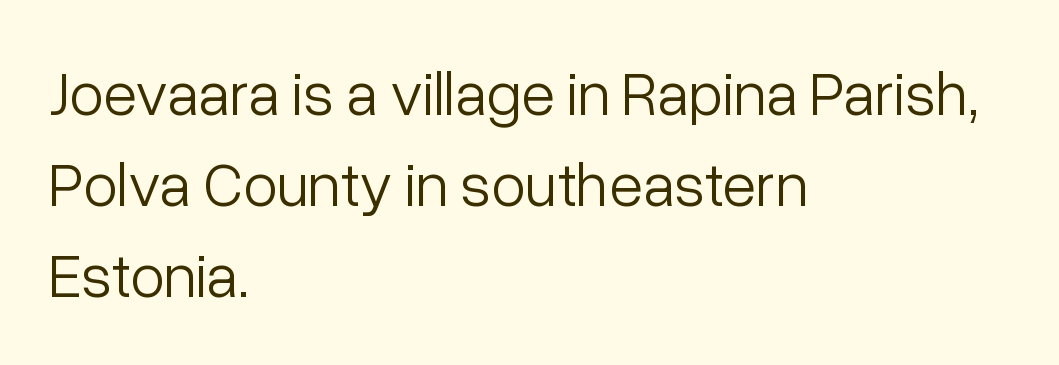
{"serif": "no", "italic": "no", "bold": "no", "weight": "light", "width": "normal", "stroke_contrast": "low", "x_height": "medium", "monospaced": "no", "underline": "no", "align": "left", "line_spacing": "normal", "line_spacing_ratio": 1.47, "letter_spacing": "normal", "letter_spacing_em": 0.0, "glyph_px": 62}
